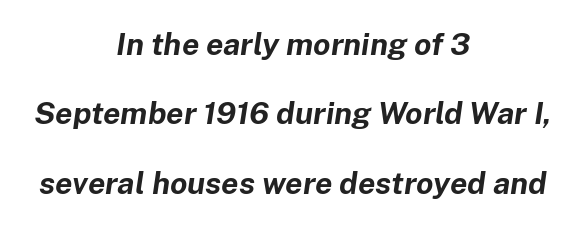
Q: Is the text bold? A: Yes.
Q: Is the text italic (slanted)? A: Yes, it leans right by about 8 degrees.
Q: Is the text underlined? A: No.
Q: How is the paragraph aligned? A: Centered.
Q: Is the spacing between letters normal or unusually wide? A: Normal.
Q: Is the spacing between lines tight, normal or loose? A: Loose.
Q: Width (condensed, normal, or wide)? A: Normal.
Q: Stroke contrast? A: Low.
Q: x-height? A: Medium.
Q: Monospaced? A: No.
